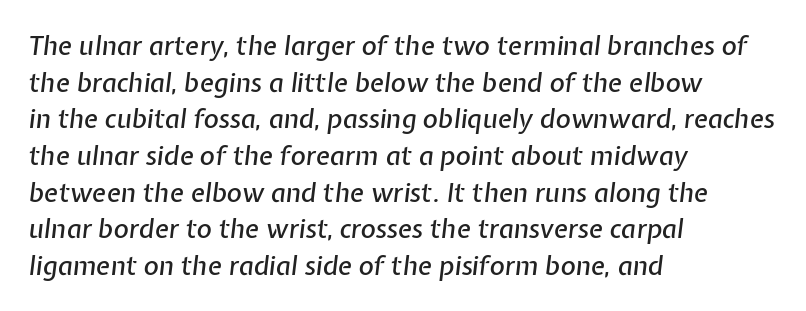
The image shows 26 px text type, italic (leaning right); set left-aligned, normal line spacing (1.41x), normal letter spacing, not underlined.
